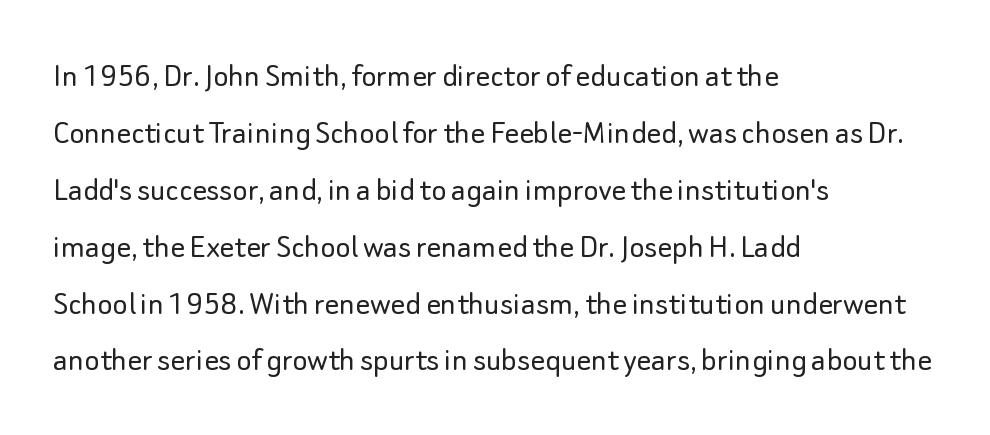
The image shows 36 px light sans-serif type, upright; set left-aligned, normal line spacing (1.58x), normal letter spacing, not underlined; low stroke contrast and a small x-height.
